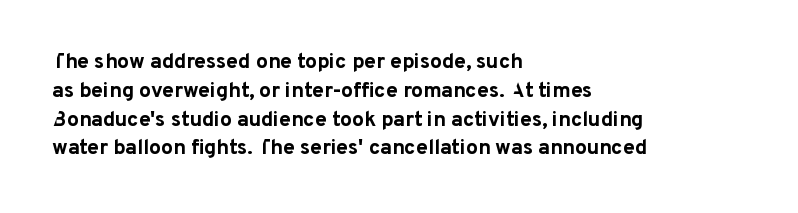
The image shows 21 px bold type, upright; set left-aligned, normal line spacing (1.37x), normal letter spacing, not underlined.
